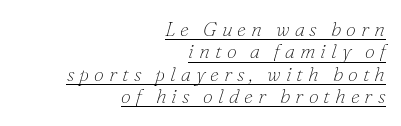
These glyphs show unthickened strokes, regular width or finer. This sample is right-justified, so line beginnings fall wherever the words allow. Check the space under the baseline: a stroke is drawn there. Leading: reduced. Yep, that's italic — everything's leaning.
